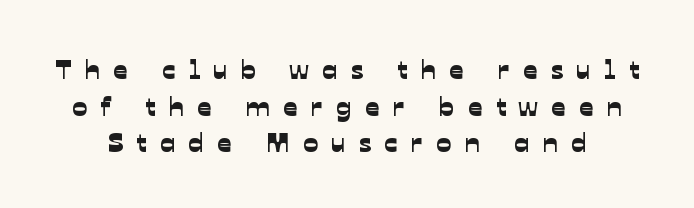
Q: Is the typeface a serif or a sans-serif typeface? A: Sans-serif.
Q: Is the text underlined? A: No.
Q: Is the spacing between letters normal or unusually wide? A: Unusually wide.
Q: Is the spacing between lines tight, normal or loose? A: Normal.
Q: Width (condensed, normal, or wide)? A: Normal.
Q: Stroke contrast? A: Low.
Q: x-height? A: Medium.
Q: Monospaced? A: No.
